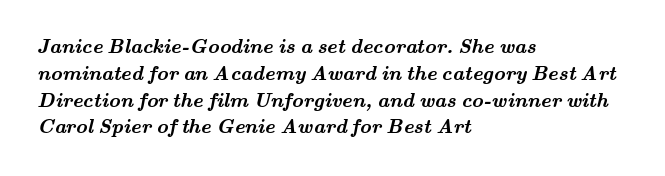
The image shows 20 px bold type; set left-aligned, normal line spacing (1.34x), normal letter spacing, not underlined.
